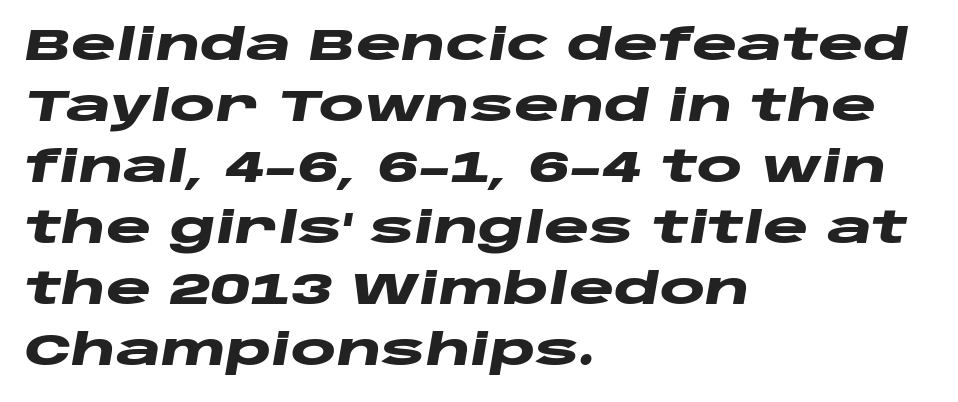
{"italic": "yes", "lean": "right", "slant_degrees": 10, "bold": "yes", "weight": "heavy", "width": "wide", "stroke_contrast": "low", "x_height": "large", "monospaced": "no", "underline": "no", "align": "left", "line_spacing": "normal", "line_spacing_ratio": 1.42, "letter_spacing": "normal", "letter_spacing_em": 0.0, "glyph_px": 43}
